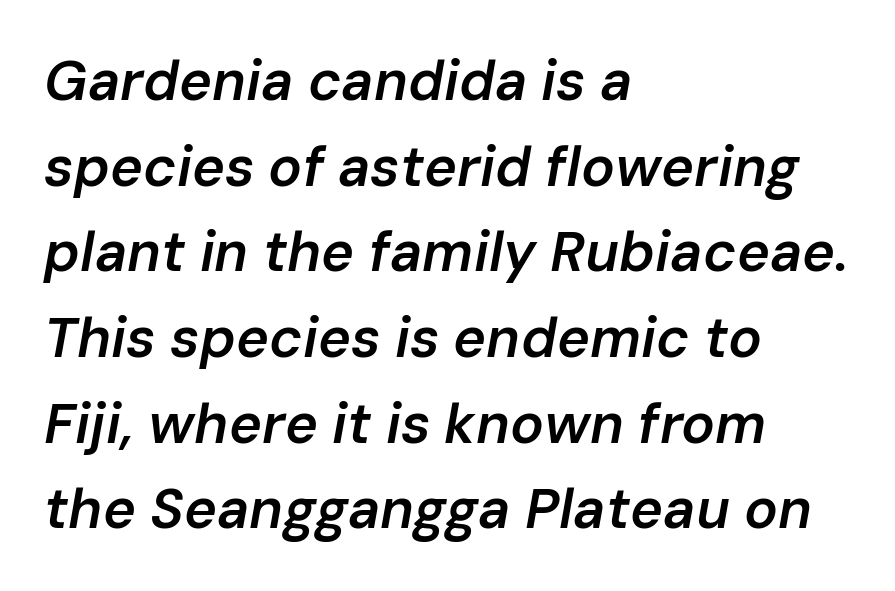
It's the slanting kind of type. The rows are spaced the way most documents space them. Compared with a centered layout, this one pins lines to the left instead. Typesetter's note: demi weight, one step under bold.
